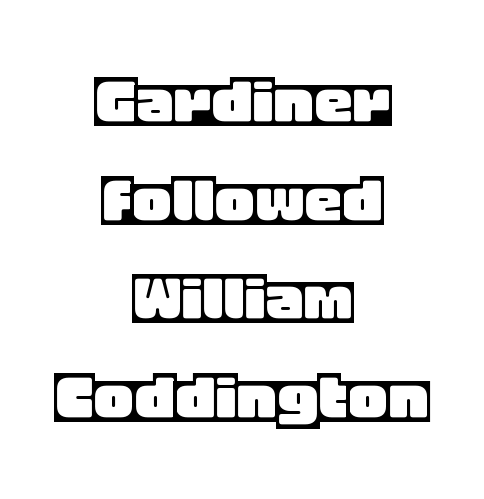
You could not count columns in this text — the font is proportionally spaced. The passage shown is not underscored anywhere. The passage shown stacks its lines at a standard gap. Which margin do the lines hug? Neither — every line sits in the middle. The letters stand straight up with perfectly vertical stems.
